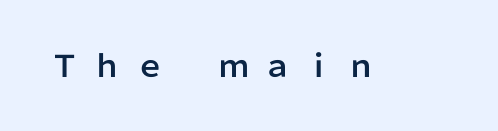
How are the letters spaced? Widely, with obvious added tracking. A typesetter would call this proportional, since set widths differ per character. Rule under the text: the space is simply empty. The letters stand upright; this is a roman face. Serifs: no, the terminals of the letterforms are clean.
